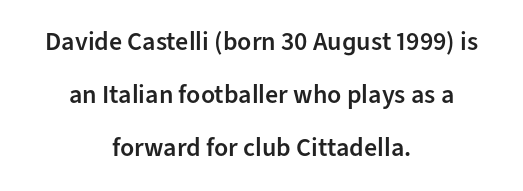
Strokes here are thickened, but only to semibold level. Line spacing here is loose. Glance below the letters and you will spot only blank space. Every stem runs plumb, perpendicular to the baseline.
